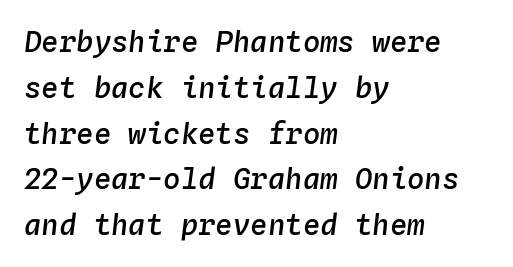
Letters rest on an invisible, unmarked baseline. An italicized treatment has been applied to the whole sample. Alignment: flush left. Look at the stroke-to-counter ratio: somewhat heavy, a semibold. This sample keeps an unexceptional amount of space between lines. The passage shown has conventional tracking throughout.
